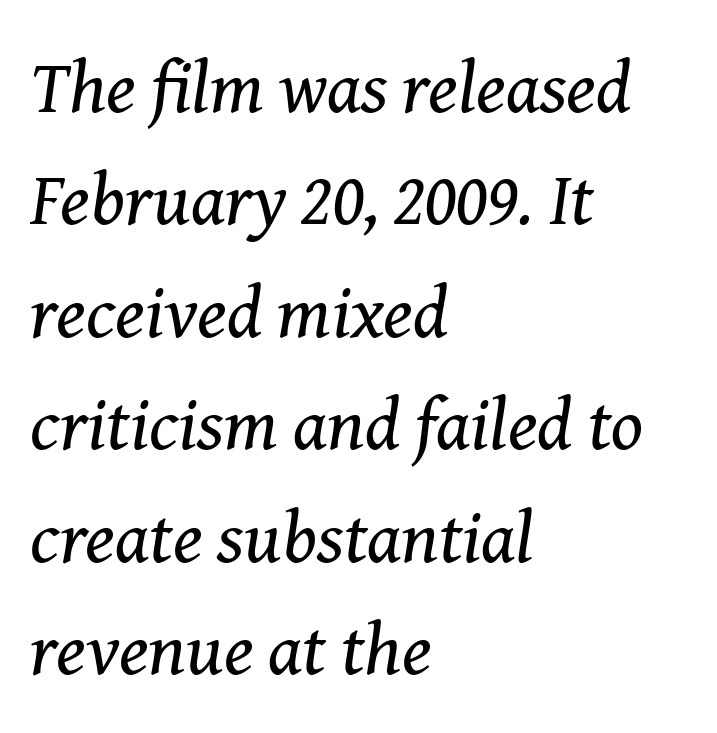
The image shows 74 px regular-weight serif type, italic (leaning right); set left-aligned, normal line spacing (1.52x), normal letter spacing, not underlined; medium stroke contrast and a medium x-height.
